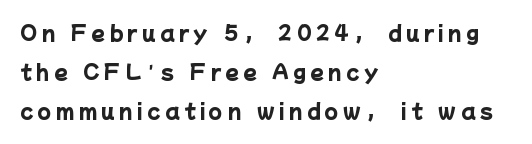
Q: Is the text bold? A: Yes.
Q: Is the text underlined? A: No.
Q: How is the paragraph aligned? A: Left-aligned.
Q: Is the spacing between letters normal or unusually wide? A: Unusually wide.
Q: Is the spacing between lines tight, normal or loose? A: Loose.
